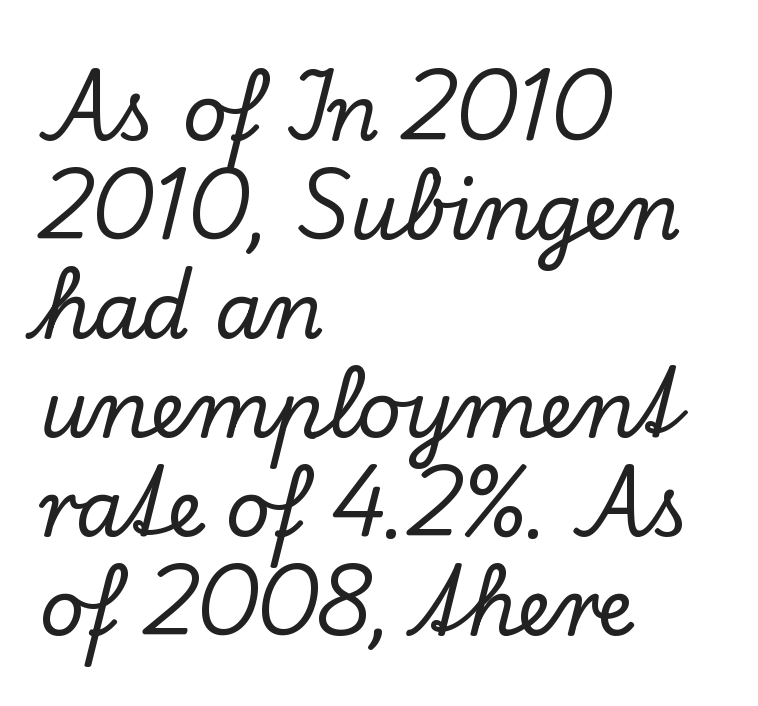
Proportional: the letters do not fall into vertical columns. Notice how the passage keeps a crisp vertical edge on the left only. Does the leading feel generous? No, just average. Spacing between characters is what you'd get straight out of the box. The characters display serif detailing at their extremities.
